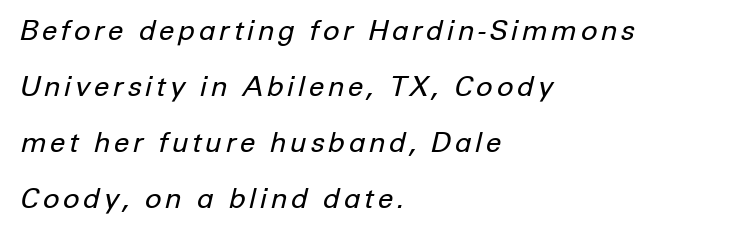
The image shows 28 px regular-weight type, italic (leaning right); set left-aligned, loose line spacing (2.0x), not underlined; low stroke contrast and a medium x-height.
